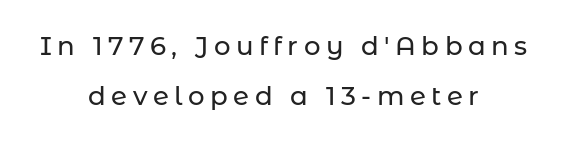
Alignment: centered. Characters remain perfectly vertical along every line. This rendering features lettering with no underline. Glyph-to-glyph distance is far greater than everyday printed text. Honestly, the rows look like they've been pulled way apart.
